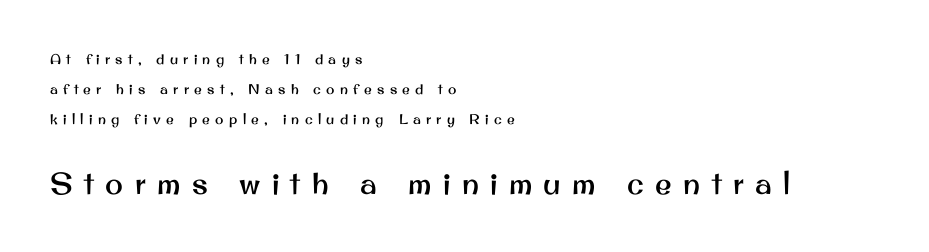
Does the leading feel generous? Absolutely, it's lavish. Check the space under the baseline: it is left empty. Short and long lines alike share a common starting point at left. Serif or sans? Sans — the stroke terminals are bare. These lines have a slow, spaced-out rhythm from letter to letter.
